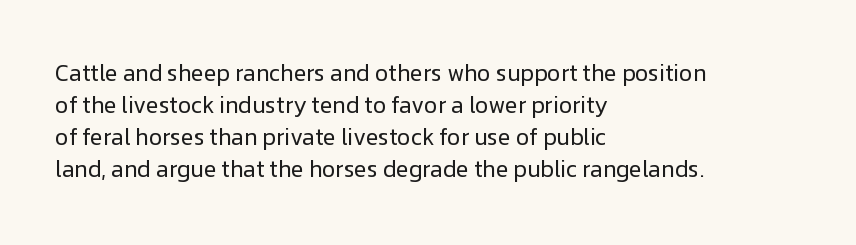
Q: Is the text bold? A: No.
Q: Is the text italic (slanted)? A: No, it is upright.
Q: Is the text underlined? A: No.
Q: How is the paragraph aligned? A: Left-aligned.
Q: Is the spacing between letters normal or unusually wide? A: Normal.
Q: Is the spacing between lines tight, normal or loose? A: Normal.
